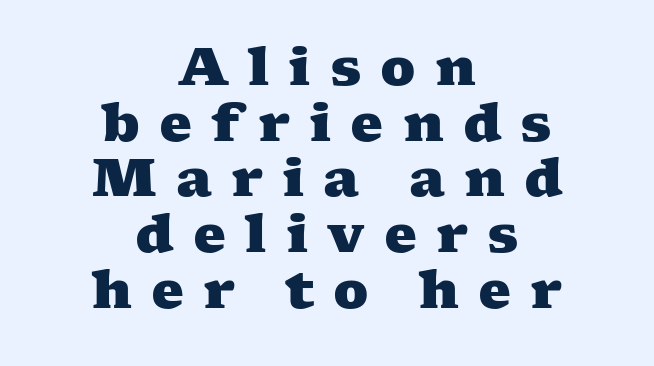
Q: Is the text bold? A: Yes.
Q: Is the typeface a serif or a sans-serif typeface? A: Serif.
Q: Is the text underlined? A: No.
Q: How is the paragraph aligned? A: Centered.
Q: Is the spacing between letters normal or unusually wide? A: Unusually wide.
Q: Is the spacing between lines tight, normal or loose? A: Tight.
Q: Width (condensed, normal, or wide)? A: Wide.
Q: Stroke contrast? A: Medium.
Q: x-height? A: Medium.
Q: Monospaced? A: No.
